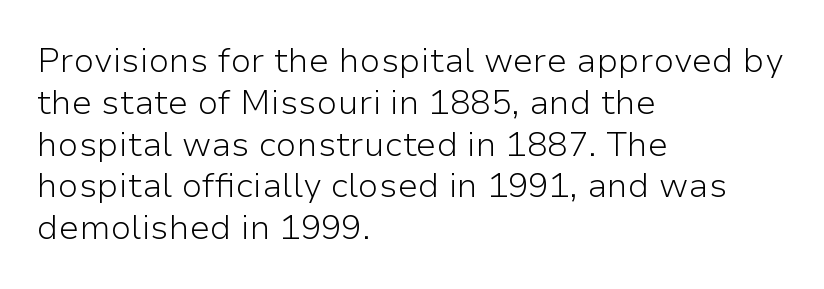
There is no visible air inserted between adjacent glyphs. Each letter's strokes conclude bluntly, with no projecting serifs. Type without underlining. The typeface has the unassuming heft of standard copy or less.
